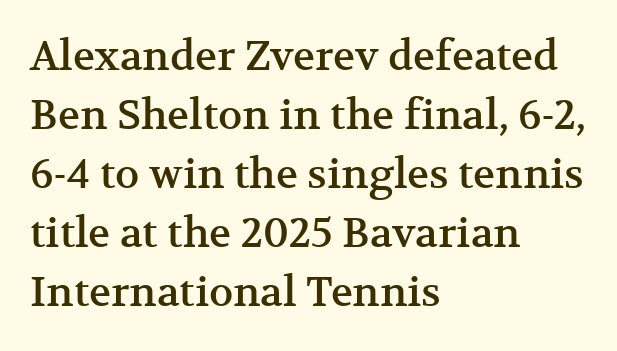
The image shows 41 px serif type, upright; set left-aligned, normal line spacing (1.44x), normal letter spacing, not underlined; medium stroke contrast and a medium x-height.
